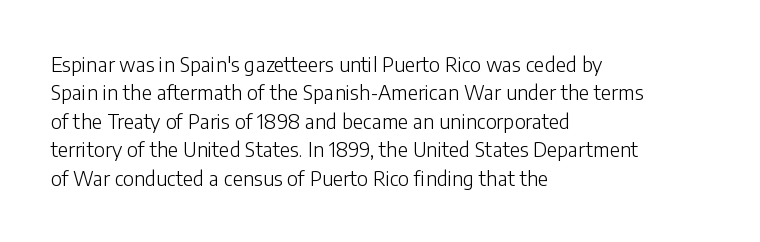
Glyph-to-glyph distance matches everyday printed text. One glance says typical: line gaps are just what's usual. A bare baseline throughout the passage. Does the lettering tilt? It doesn't — this is upright.
